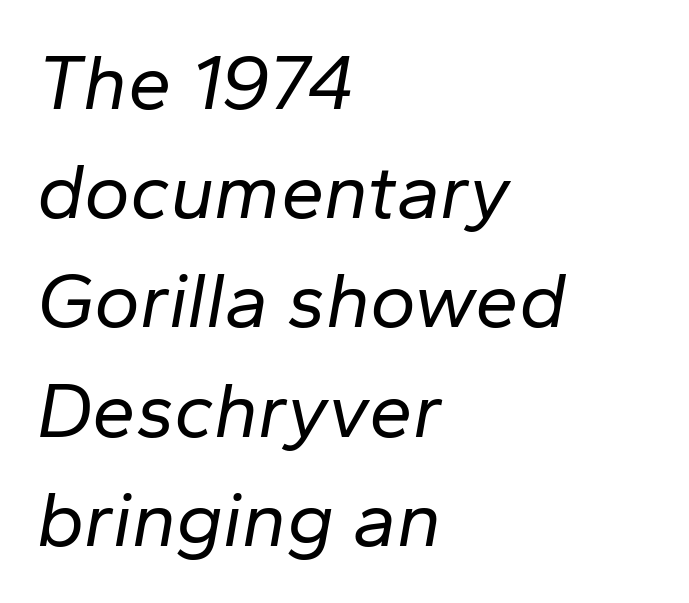
There is no visible air inserted between adjacent glyphs. The characters are drawn with everyday or finer stroke widths. The paragraph has a hard left edge and a soft right edge. If you measured baseline to baseline, you'd find a middling distance. The rendering uses natural spacing where letterforms have individual widths.
